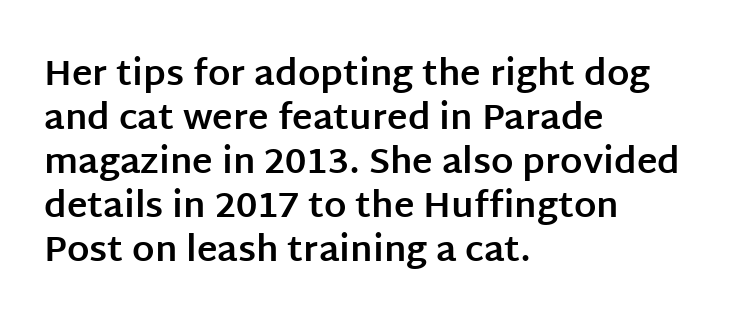
{"serif": "no", "italic": "no", "bold": "yes", "weight": "bold", "width": "normal", "stroke_contrast": "low", "x_height": "large", "monospaced": "no", "underline": "no", "align": "left", "line_spacing": "normal", "line_spacing_ratio": 1.26, "letter_spacing": "normal", "letter_spacing_em": 0.0, "glyph_px": 35}
